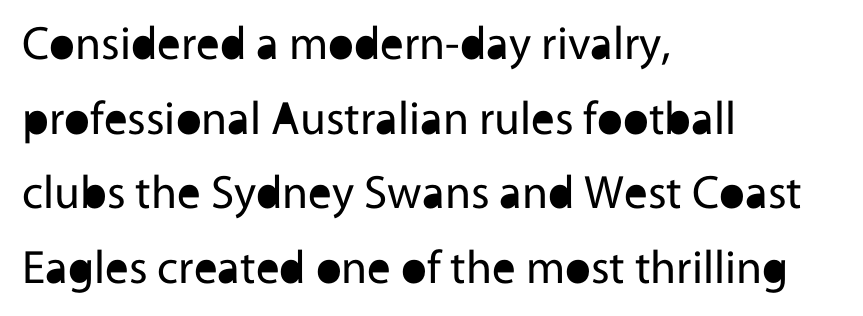
{"serif": "no", "italic": "no", "bold": "no", "weight": "regular", "width": "normal", "x_height": "medium", "monospaced": "no", "underline": "no", "align": "left", "line_spacing": "normal", "line_spacing_ratio": 1.59, "letter_spacing": "normal", "letter_spacing_em": 0.0, "glyph_px": 47}
